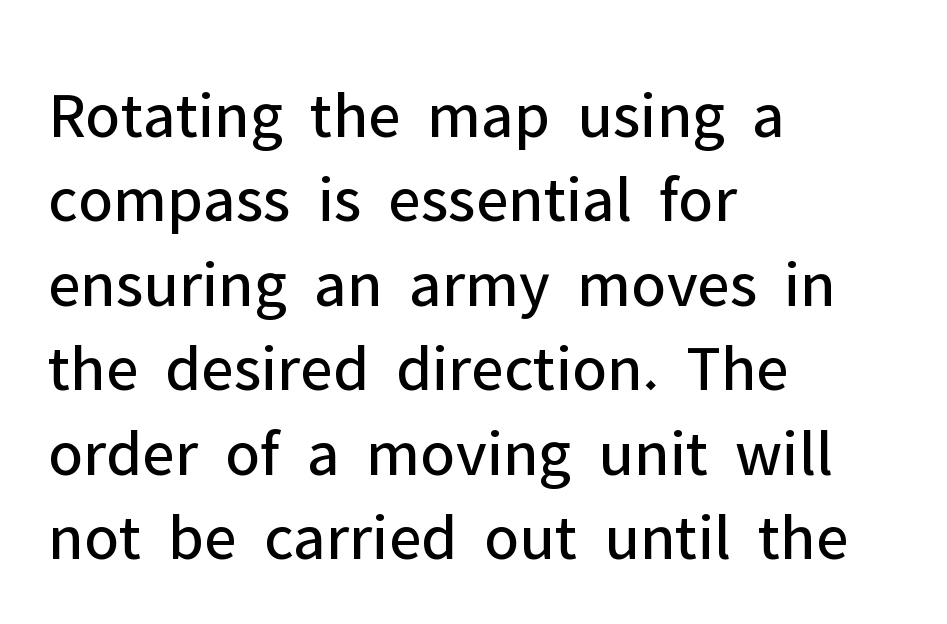
The space between consecutive lines is moderate. Think of a printed novel: that variable character pitch is what you see here. There is no visible air inserted between adjacent glyphs. The compositor pushed each line to the left boundary. Nobody drew a line under any word here. Look at the bottom of the vertical strokes: they stop flat, with no serifs.
